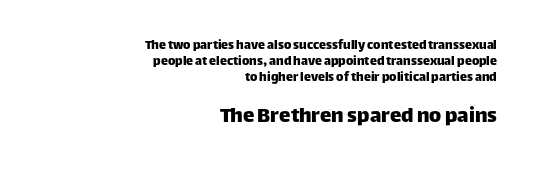
Posture: vertical. The line-height multiplier appears low, near solid setting. Nobody touched the tracking dial on this one. The face used here appears at its bigger size in the lower chunk.
